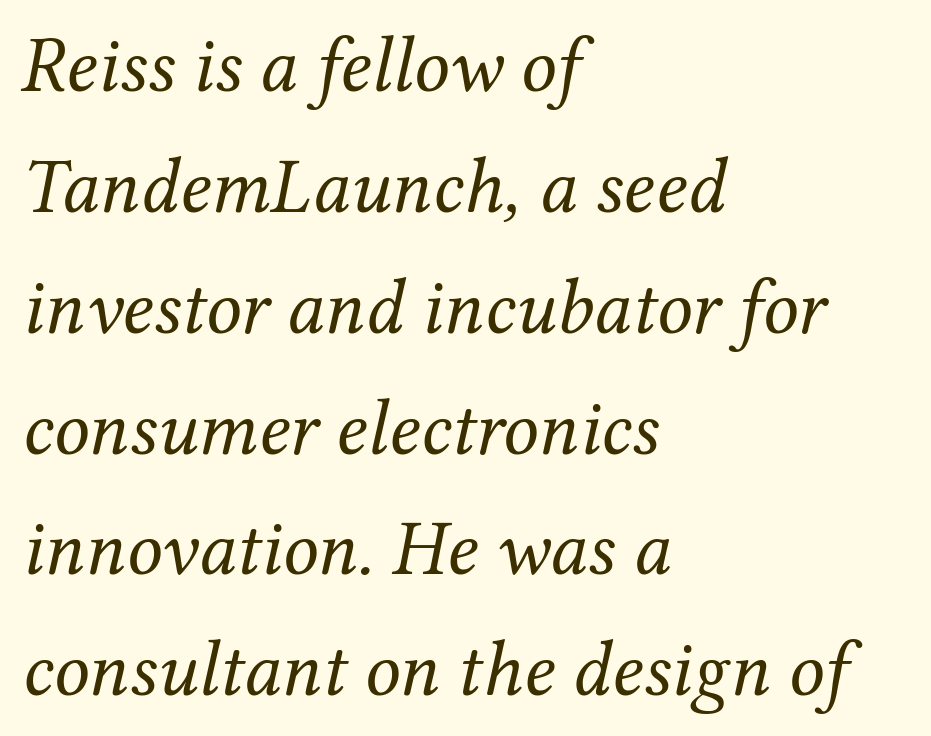
The image shows 79 px regular-weight serif type, italic (leaning right); set left-aligned, normal line spacing (1.53x), normal letter spacing, not underlined; medium stroke contrast and a medium x-height.
